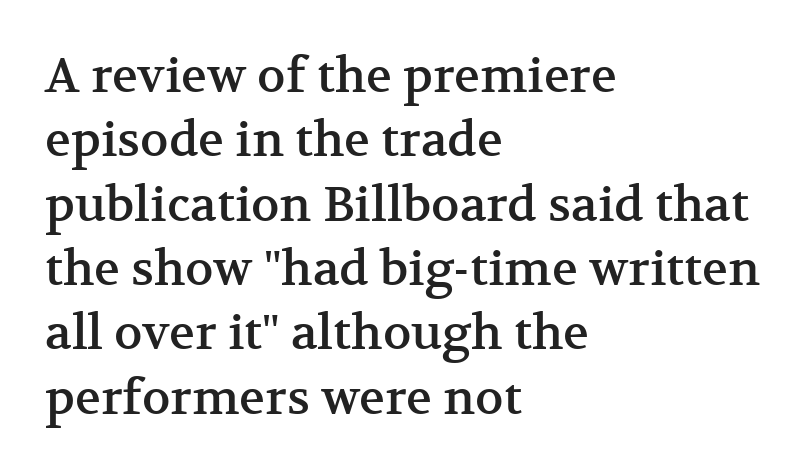
The image shows 48 px serif type, upright; set left-aligned, normal line spacing (1.34x), normal letter spacing, not underlined; medium stroke contrast and a medium x-height.
